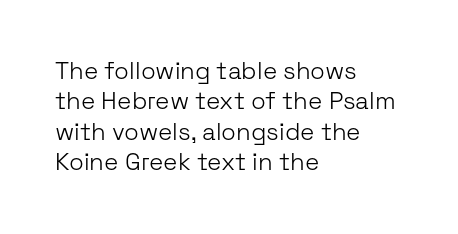
Q: Is the text bold? A: No.
Q: Is the text italic (slanted)? A: No, it is upright.
Q: Is the text underlined? A: No.
Q: How is the paragraph aligned? A: Left-aligned.
Q: Is the spacing between letters normal or unusually wide? A: Normal.
Q: Is the spacing between lines tight, normal or loose? A: Normal.
